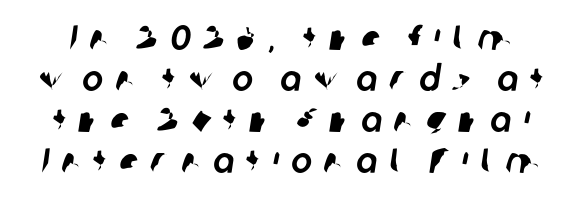
Q: Is the typeface a serif or a sans-serif typeface? A: Sans-serif.
Q: Is the text underlined? A: No.
Q: Is the spacing between letters normal or unusually wide? A: Unusually wide.
Q: Width (condensed, normal, or wide)? A: Normal.
Q: Stroke contrast? A: Low.
Q: x-height? A: Medium.
Q: Monospaced? A: No.
